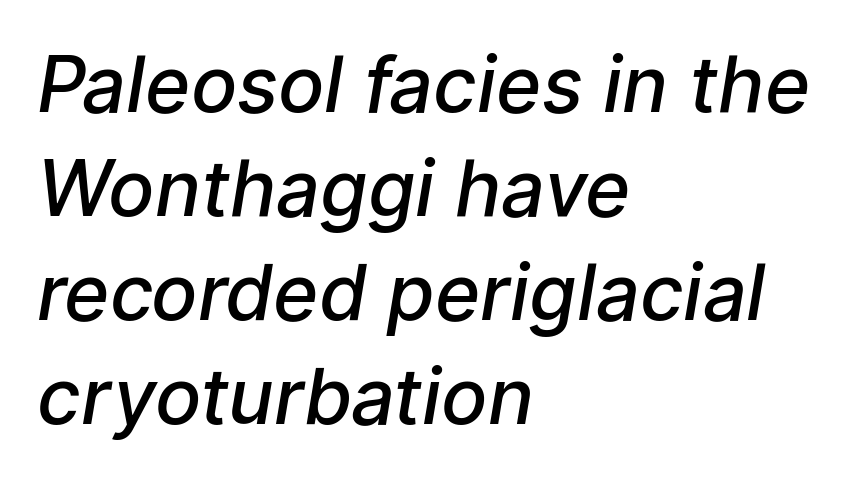
In terms of letterspacing, this is plain default setting. The area under the type is left untouched. Typeset ragged right — the left edge is the straight one. Proportional: the letters do not fall into vertical columns.
